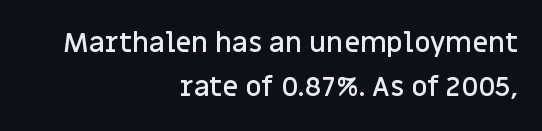
The rendering uses a semibold face; strokes are thickened but not to full bold. Does the copy run flush right? Yes — the right margin is perfectly even. How are the letters spaced? Ordinarily, with no added tracking. The glyphs are unaccompanied by any horizontal stroke below them. No feet cap the strokes, marking this as sans-serif type.
